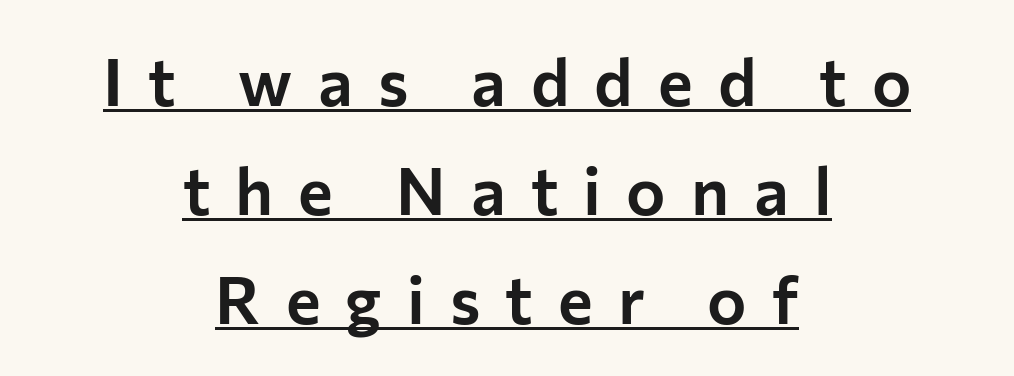
Q: Is the text italic (slanted)? A: No, it is upright.
Q: Is the typeface a serif or a sans-serif typeface? A: Sans-serif.
Q: Is the text underlined? A: Yes.
Q: How is the paragraph aligned? A: Centered.
Q: Is the spacing between letters normal or unusually wide? A: Unusually wide.
Q: Is the spacing between lines tight, normal or loose? A: Normal.
Q: Width (condensed, normal, or wide)? A: Normal.
Q: Stroke contrast? A: Low.
Q: x-height? A: Medium.
Q: Monospaced? A: No.
